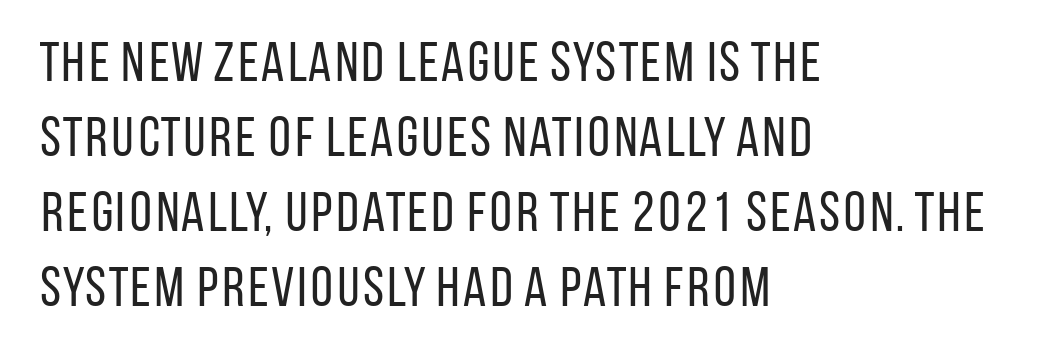
{"serif": "no", "italic": "no", "bold": "no", "weight": "regular", "width": "condensed", "stroke_contrast": "low", "x_height": "large", "monospaced": "no", "underline": "no", "align": "left", "line_spacing": "normal", "line_spacing_ratio": 1.34, "letter_spacing": "normal", "letter_spacing_em": 0.0, "glyph_px": 56}
